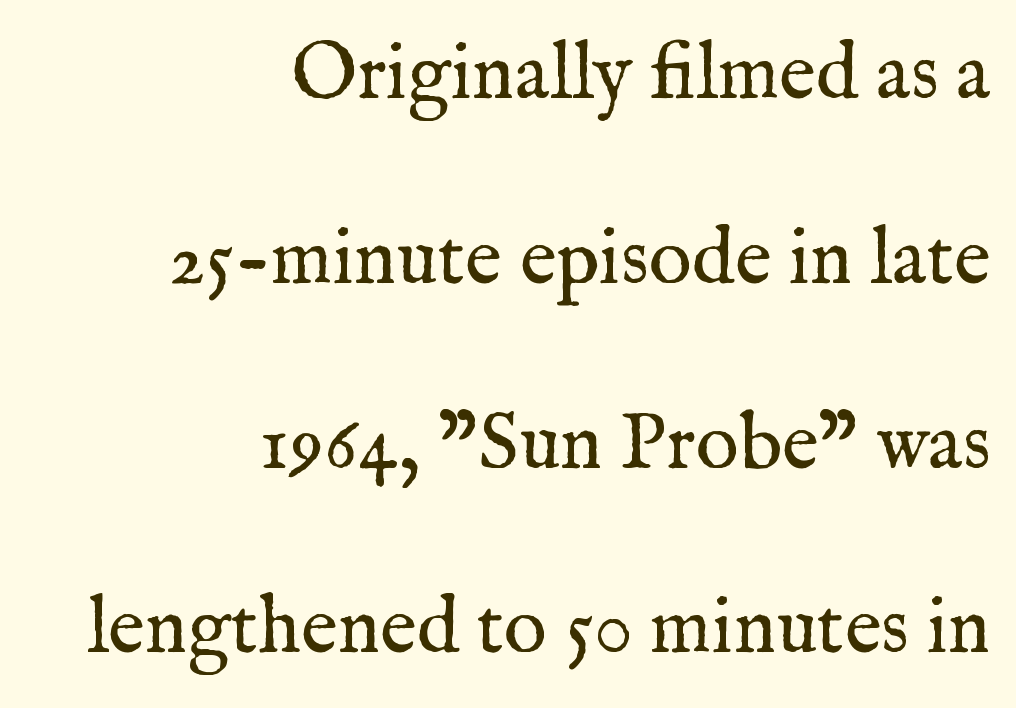
{"serif": "yes", "italic": "no", "bold": "no", "weight": "regular", "width": "normal", "stroke_contrast": "medium", "x_height": "medium", "monospaced": "no", "underline": "no", "align": "right", "line_spacing": "loose", "line_spacing_ratio": 2.31, "letter_spacing": "normal", "letter_spacing_em": 0.0, "glyph_px": 80}
